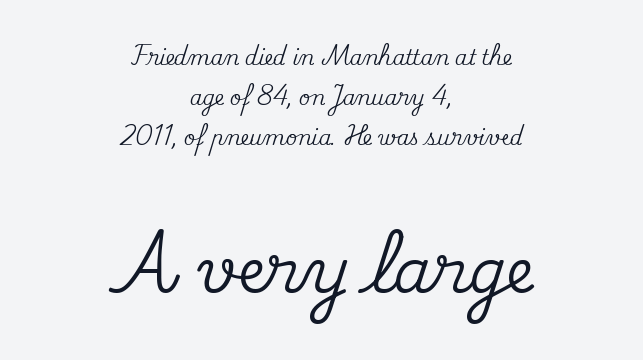
Line starts and ends both wander, symmetrically. Look at the tracking — it's just the regular setting, nothing added. Varying glyph widths throughout — classic text-font behaviour. What kind of face is this? One with serifs.
